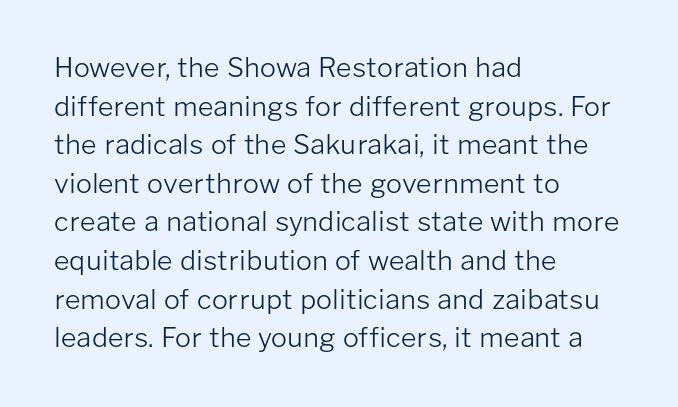
The image shows 27 px text type, upright; set left-aligned, normal line spacing (1.43x), normal letter spacing, not underlined.
